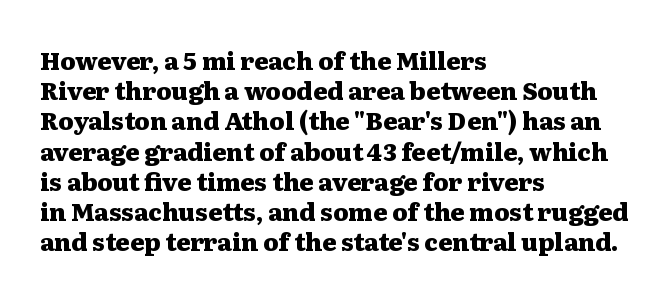
Q: Is the text bold? A: Yes.
Q: Is the text italic (slanted)? A: No, it is upright.
Q: Is the text underlined? A: No.
Q: How is the paragraph aligned? A: Left-aligned.
Q: Is the spacing between letters normal or unusually wide? A: Normal.
Q: Is the spacing between lines tight, normal or loose? A: Normal.
